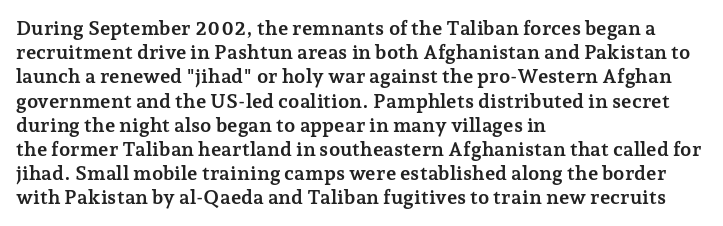
The image shows 20 px bold type, upright; set left-aligned, line spacing 1.21x, normal letter spacing, not underlined.
